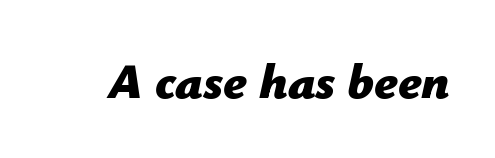
The strip under each line holds only bare page. Tracking value appears to be zero — textbook default spacing. Every letter is thick-stroked: bold, no question. Is the type slanted? Yes — the strokes lean at a clear angle.
